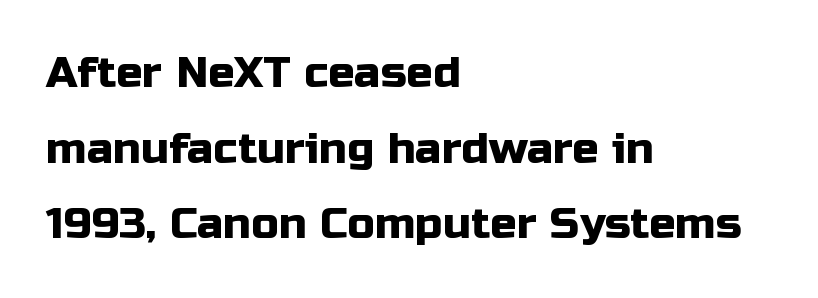
The image shows 44 px sans-serif type, upright; set left-aligned, line spacing 1.72x, normal letter spacing, not underlined; low stroke contrast and a medium x-height.
